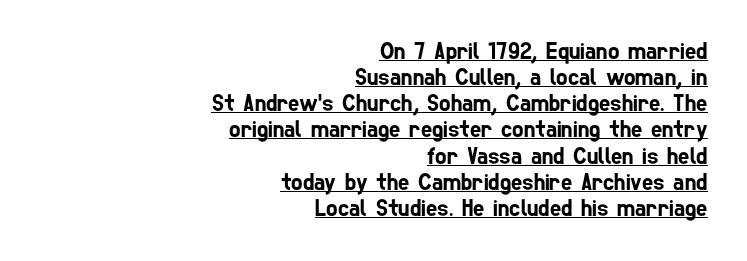
The image shows 24 px text type; set right-aligned, tight line spacing (1.09x), normal letter spacing, underlined.
